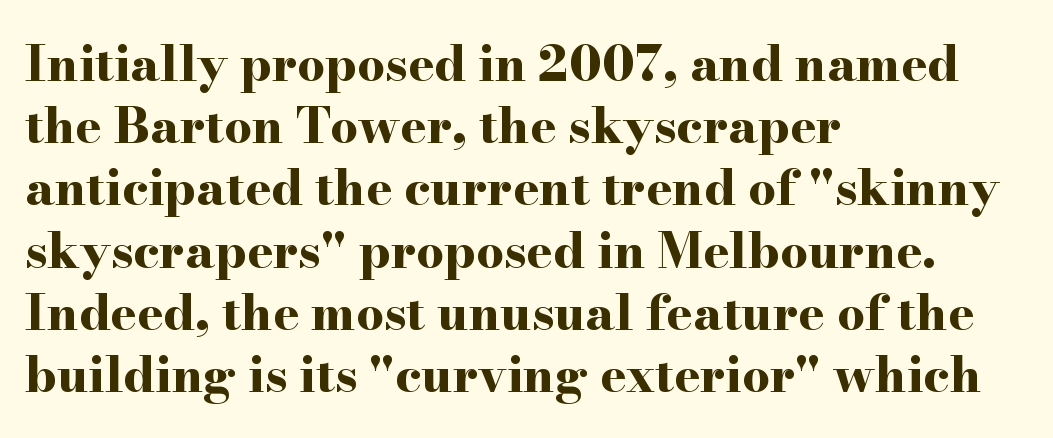
{"serif": "yes", "italic": "no", "bold": "yes", "weight": "bold", "width": "wide", "stroke_contrast": "high", "x_height": "small", "monospaced": "no", "underline": "no", "align": "left", "line_spacing": "normal", "line_spacing_ratio": 1.27, "letter_spacing": "normal", "letter_spacing_em": 0.0, "glyph_px": 49}
